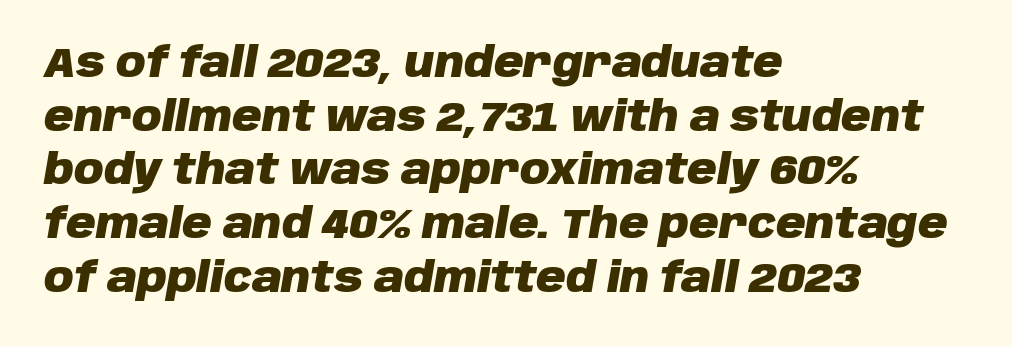
Q: Is the text bold? A: Yes.
Q: Is the text italic (slanted)? A: Yes, it leans right by about 10 degrees.
Q: Is the text underlined? A: No.
Q: How is the paragraph aligned? A: Left-aligned.
Q: Is the spacing between letters normal or unusually wide? A: Normal.
Q: Is the spacing between lines tight, normal or loose? A: Normal.
Q: Width (condensed, normal, or wide)? A: Normal.
Q: Stroke contrast? A: Low.
Q: x-height? A: Large.
Q: Monospaced? A: No.
